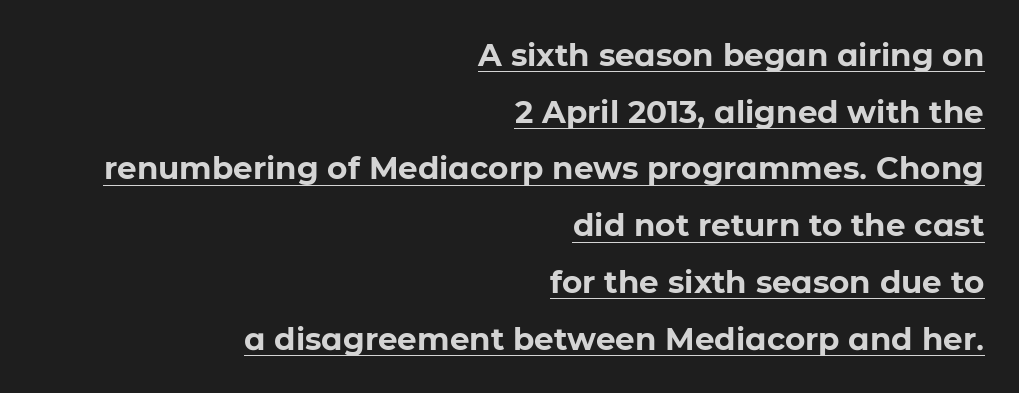
Q: Is the text bold? A: Yes.
Q: Is the text italic (slanted)? A: No, it is upright.
Q: Is the typeface a serif or a sans-serif typeface? A: Sans-serif.
Q: Is the text underlined? A: Yes.
Q: How is the paragraph aligned? A: Right-aligned.
Q: Is the spacing between letters normal or unusually wide? A: Normal.
Q: Width (condensed, normal, or wide)? A: Normal.
Q: Stroke contrast? A: Low.
Q: x-height? A: Medium.
Q: Monospaced? A: No.
